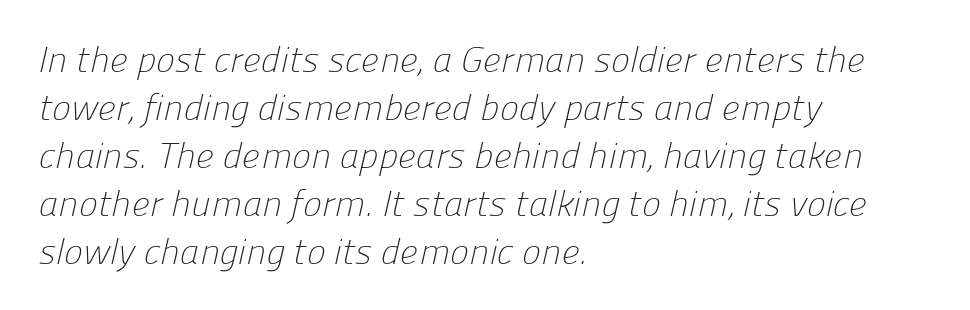
The type family on display is of the sans-serif kind. A typesetter would call this zero additional tracking. Character widths vary here, with narrow letters taking less room than wide ones. Weight: not bold — regular or lighter. What's the leading like? Ordinary, nothing unusual.
